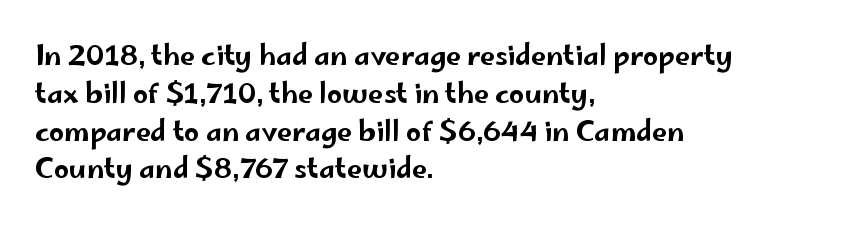
{"italic": "no", "underline": "no", "align": "left", "line_spacing": "normal", "line_spacing_ratio": 1.4, "letter_spacing": "normal", "letter_spacing_em": 0.0, "glyph_px": 27}
